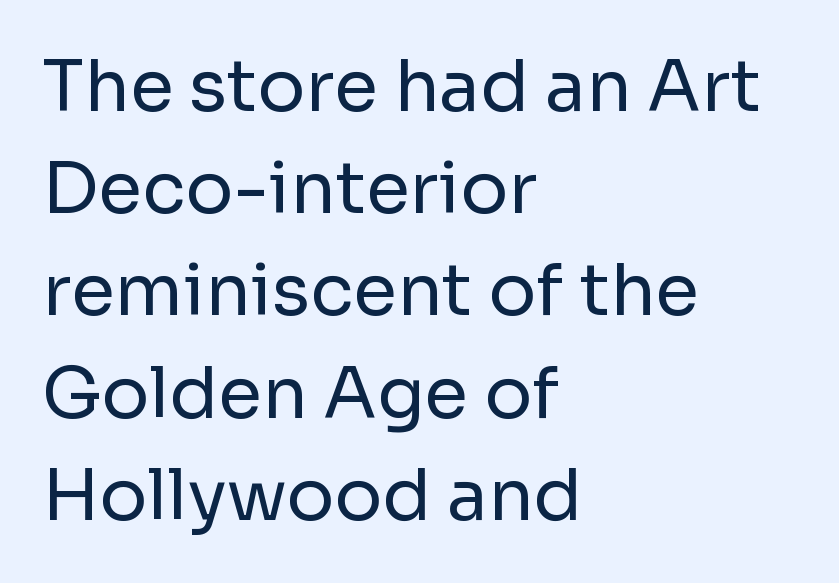
{"serif": "no", "italic": "no", "bold": "no", "weight": "regular", "width": "normal", "stroke_contrast": "low", "x_height": "medium", "monospaced": "no", "underline": "no", "align": "left", "line_spacing": "normal", "line_spacing_ratio": 1.44, "letter_spacing": "normal", "letter_spacing_em": 0.0, "glyph_px": 71}
